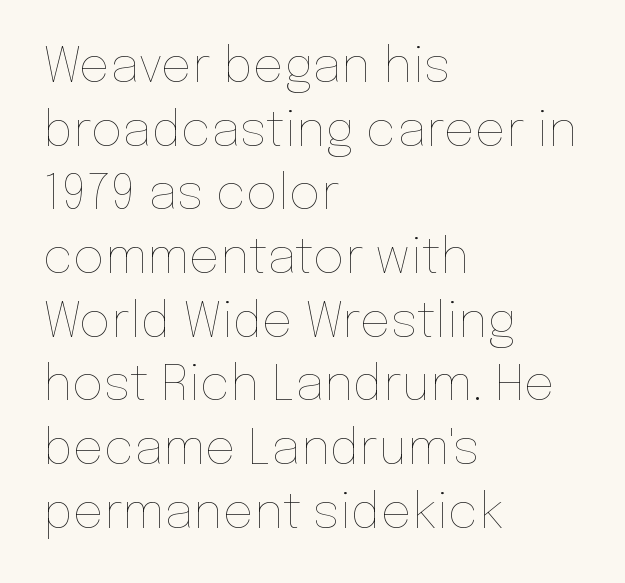
Nothing heavy about these letters — not bold at all. The letters advance in unequal steps, a hallmark of proportional type. Letter spacing: default. Beneath every word, the page is bare. The axis of the letterforms is exactly vertical. Vertical spacing — default.
